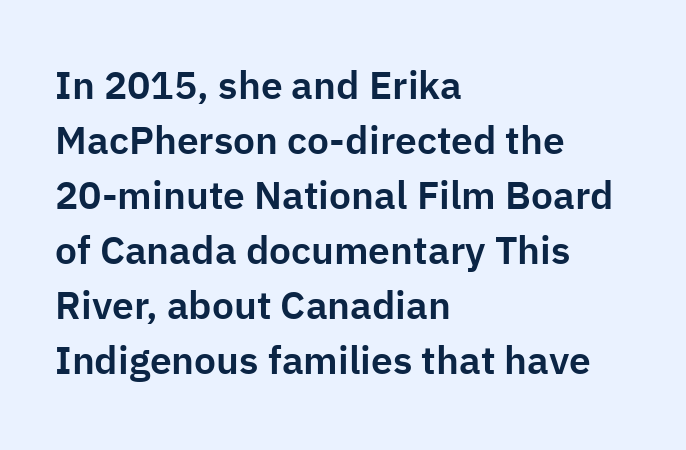
Q: Is the text italic (slanted)? A: No, it is upright.
Q: Is the typeface a serif or a sans-serif typeface? A: Sans-serif.
Q: Is the text underlined? A: No.
Q: How is the paragraph aligned? A: Left-aligned.
Q: Is the spacing between letters normal or unusually wide? A: Normal.
Q: Is the spacing between lines tight, normal or loose? A: Normal.
Q: Width (condensed, normal, or wide)? A: Normal.
Q: Stroke contrast? A: Low.
Q: x-height? A: Medium.
Q: Monospaced? A: No.
